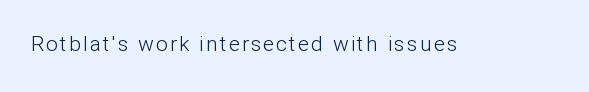
{"italic": "no", "bold": "no", "underline": "no", "glyph_px": 21}
